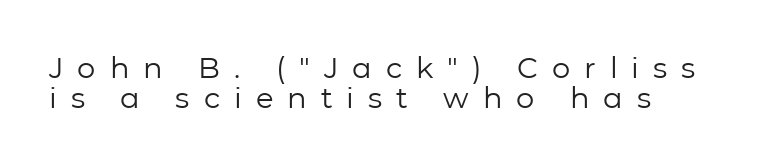
{"serif": "no", "italic": "no", "bold": "no", "weight": "regular", "width": "normal", "stroke_contrast": "low", "x_height": "medium", "monospaced": "no", "underline": "no", "line_spacing": "tight", "line_spacing_ratio": 1.03, "letter_spacing": "wide", "letter_spacing_em": 0.48, "glyph_px": 29}
